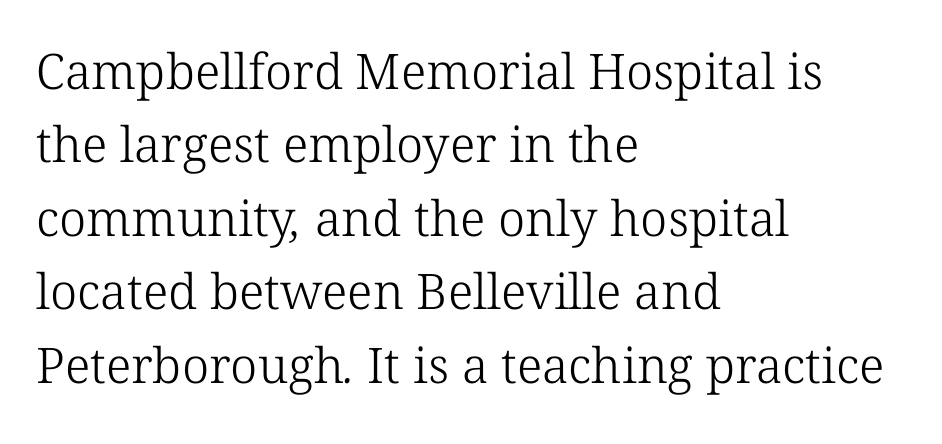
The letters sit at their default tracking, neither squeezed nor spread. Layout note: lines flush left. Varying glyph widths throughout — classic text-font behaviour. Summary of weight: not heavy and not bold.
